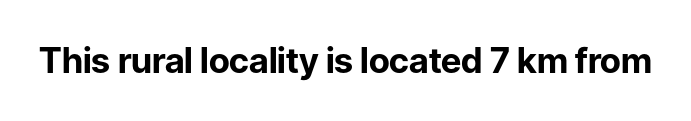
Q: Is the text bold? A: Yes.
Q: Is the text italic (slanted)? A: No, it is upright.
Q: Is the typeface a serif or a sans-serif typeface? A: Sans-serif.
Q: Is the text underlined? A: No.
Q: Is the spacing between letters normal or unusually wide? A: Normal.
Q: Width (condensed, normal, or wide)? A: Normal.
Q: Stroke contrast? A: Low.
Q: x-height? A: Medium.
Q: Monospaced? A: No.
